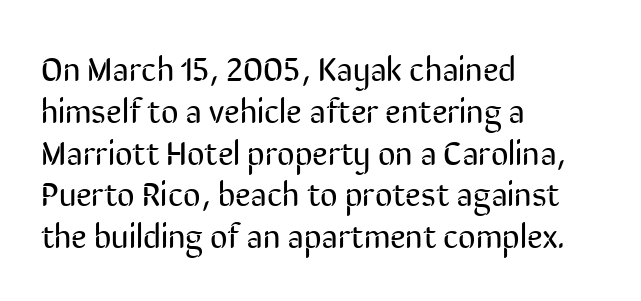
The image shows 34 px regular-weight, condensed sans-serif type, upright; set left-aligned, line spacing 1.23x, normal letter spacing, not underlined; low stroke contrast and a medium x-height.
